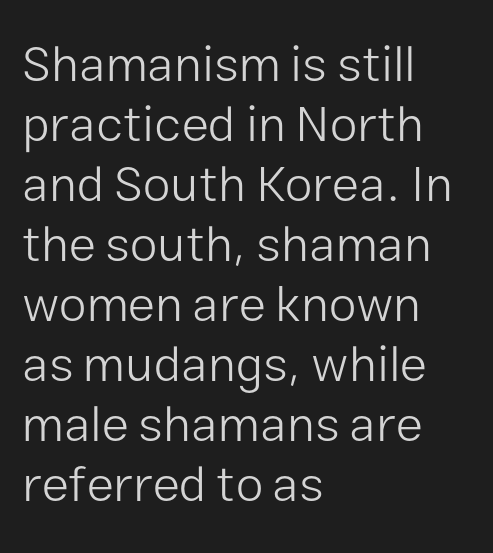
The letters carry no serifs — their stems end cleanly without finishing strokes. Descenders hang freely into open space. The characters are drawn with everyday or finer stroke widths. The face used here is rendered with its standard letterfit. You could not count columns in this text — the font is proportionally spaced.
